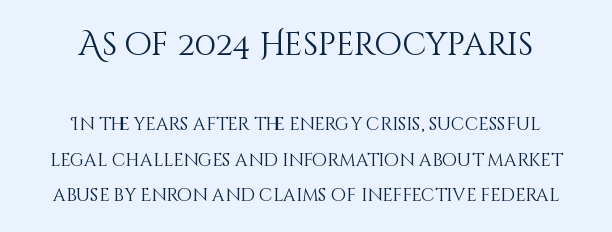
Q: Is the text bold? A: No.
Q: Is the text italic (slanted)? A: No, it is upright.
Q: Is the text underlined? A: No.
Q: How is the paragraph aligned? A: Centered.
Q: Is the spacing between letters normal or unusually wide? A: Normal.
Q: Is the spacing between lines tight, normal or loose? A: Loose.
Q: Which block of text is set in a larger size, the first (top) or the second (bottom)? A: The first (top) one.
Q: Width (condensed, normal, or wide)? A: Normal.
Q: Stroke contrast? A: Medium.
Q: x-height? A: Large.
Q: Monospaced? A: No.
